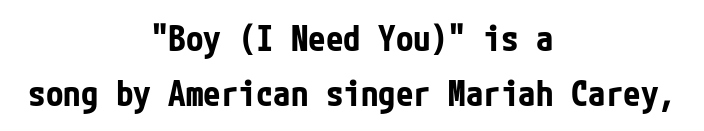
The image shows 35 px bold, condensed sans-serif type, upright; set centered, normal line spacing (1.56x), normal letter spacing, not underlined; low stroke contrast and a medium x-height.
